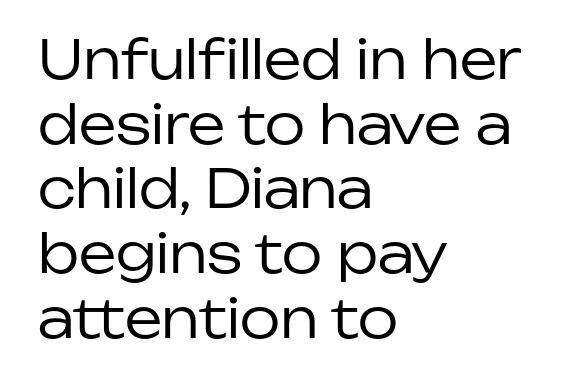
Ordinary non-slanted type is in use. The text was rendered using a sans face with plain stroke endings. The words here are not underlined. Caption: standard tracking, unaltered.
